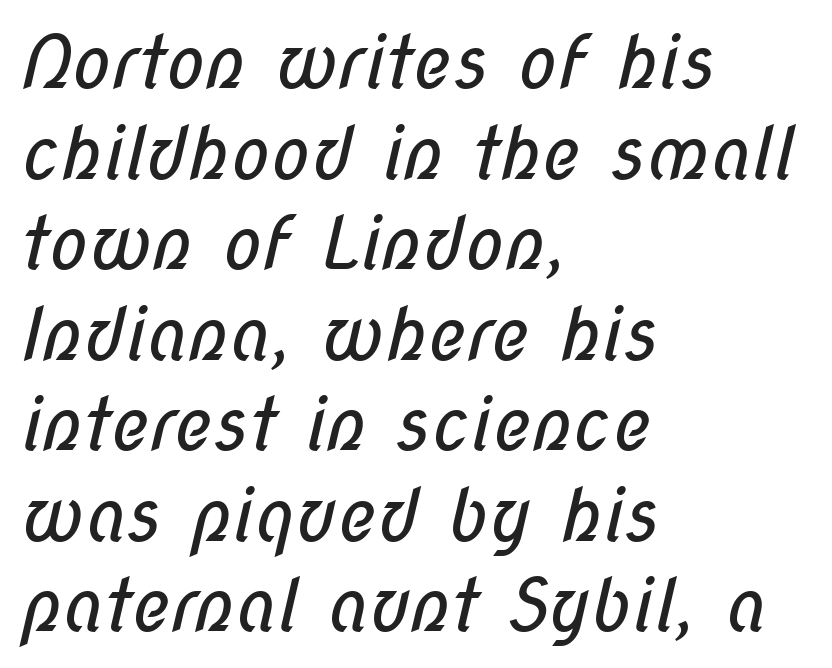
Q: Is the text bold? A: No.
Q: Is the typeface a serif or a sans-serif typeface? A: Sans-serif.
Q: Is the text underlined? A: No.
Q: How is the paragraph aligned? A: Left-aligned.
Q: Is the spacing between letters normal or unusually wide? A: Normal.
Q: Width (condensed, normal, or wide)? A: Condensed.
Q: Stroke contrast? A: Low.
Q: x-height? A: Medium.
Q: Monospaced? A: No.
